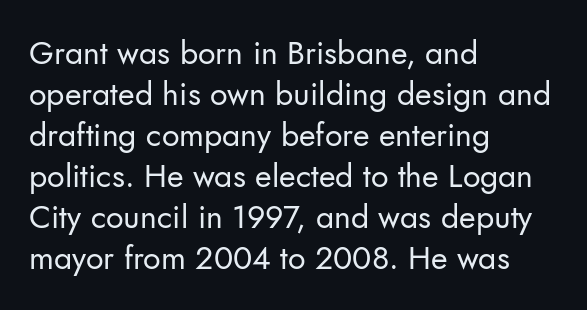
Q: Is the text bold? A: No.
Q: Is the text italic (slanted)? A: No, it is upright.
Q: Is the typeface a serif or a sans-serif typeface? A: Sans-serif.
Q: Is the text underlined? A: No.
Q: How is the paragraph aligned? A: Left-aligned.
Q: Is the spacing between letters normal or unusually wide? A: Normal.
Q: Is the spacing between lines tight, normal or loose? A: Normal.
Q: Width (condensed, normal, or wide)? A: Normal.
Q: Stroke contrast? A: Low.
Q: x-height? A: Small.
Q: Monospaced? A: No.
